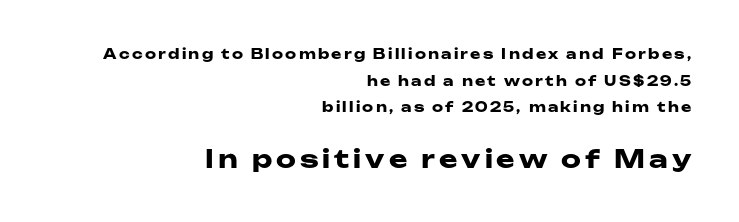
Q: Is the text bold? A: Yes.
Q: Is the text italic (slanted)? A: No, it is upright.
Q: Is the text underlined? A: No.
Q: How is the paragraph aligned? A: Right-aligned.
Q: Is the spacing between lines tight, normal or loose? A: Loose.
Q: Which block of text is set in a larger size, the first (top) or the second (bottom)? A: The second (bottom) one.
